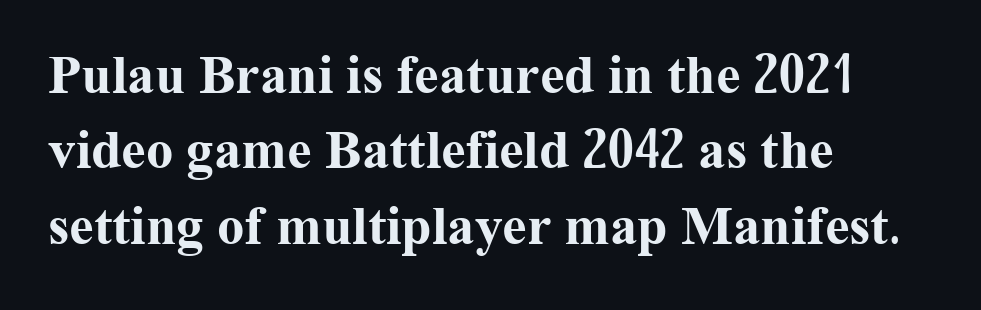
{"serif": "yes", "italic": "no", "bold": "yes", "weight": "bold", "width": "normal", "stroke_contrast": "medium", "x_height": "medium", "monospaced": "no", "underline": "no", "align": "left", "line_spacing": "normal", "line_spacing_ratio": 1.37, "letter_spacing": "normal", "letter_spacing_em": 0.0, "glyph_px": 55}
